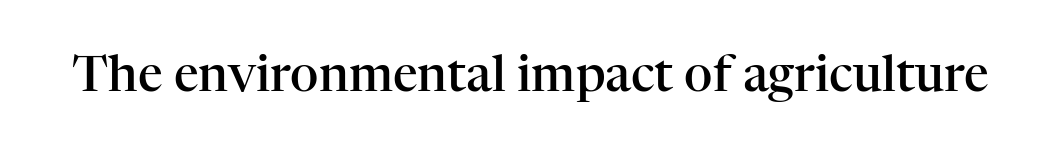
Q: Is the text bold? A: Semi-bold.
Q: Is the text italic (slanted)? A: No, it is upright.
Q: Is the typeface a serif or a sans-serif typeface? A: Serif.
Q: Is the text underlined? A: No.
Q: Is the spacing between letters normal or unusually wide? A: Normal.
Q: Width (condensed, normal, or wide)? A: Normal.
Q: Stroke contrast? A: High.
Q: x-height? A: Medium.
Q: Monospaced? A: No.
